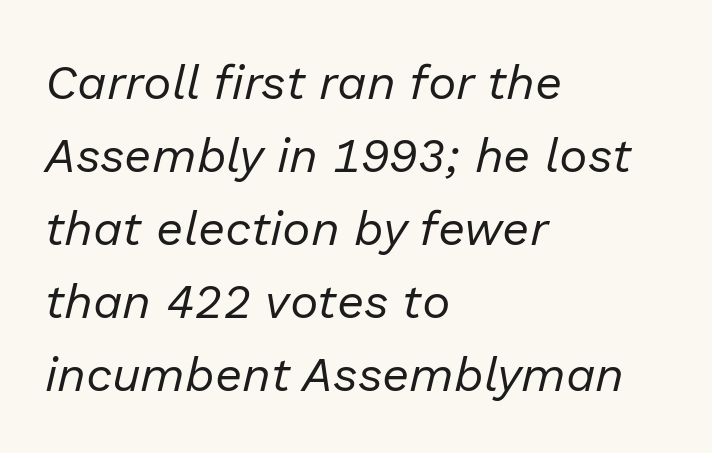
Q: Is the text bold? A: No.
Q: Is the text italic (slanted)? A: Yes, it leans right by about 13 degrees.
Q: Is the text underlined? A: No.
Q: How is the paragraph aligned? A: Left-aligned.
Q: Is the spacing between letters normal or unusually wide? A: Normal.
Q: Is the spacing between lines tight, normal or loose? A: Normal.
Q: Width (condensed, normal, or wide)? A: Normal.
Q: Stroke contrast? A: Low.
Q: x-height? A: Medium.
Q: Monospaced? A: No.
